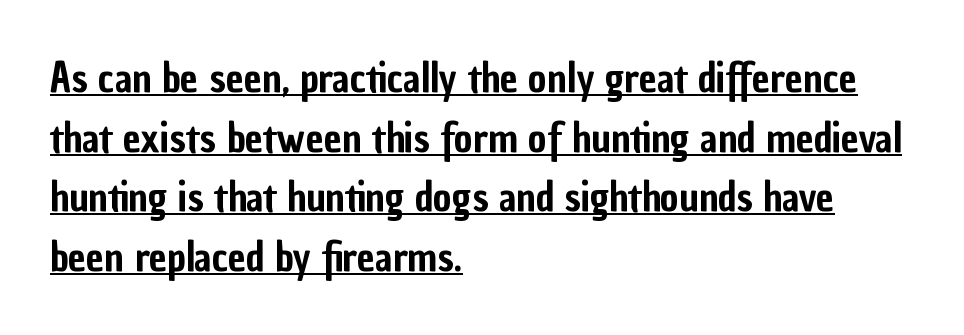
The image shows 40 px condensed sans-serif type, upright; set left-aligned, normal line spacing (1.49x), normal letter spacing, underlined; low stroke contrast and a medium x-height.
